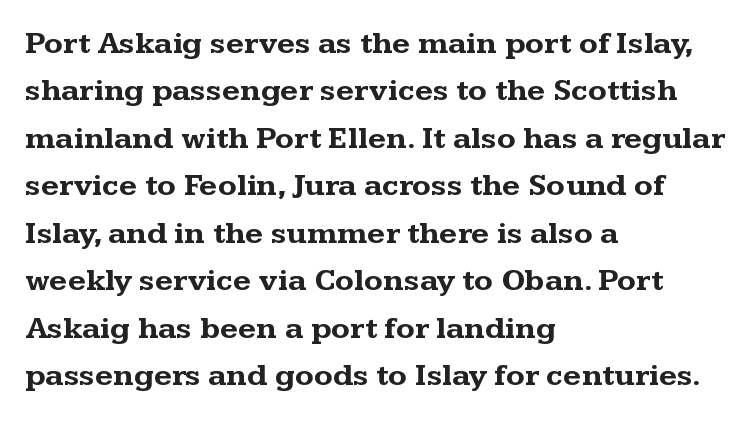
The image shows 31 px bold, wide serif type, upright; set left-aligned, normal line spacing (1.53x), normal letter spacing, not underlined; medium stroke contrast and a medium x-height.
